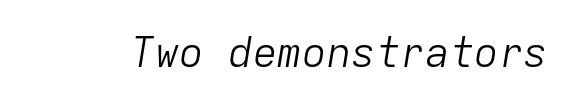
Think standard paragraph weight, or any step lighter than that. This sample uses plain, unmodified letter spacing. The rendering uses typewriter-style spacing with identical character cells. Tall strokes in this sample are angled rather than plumb. Underlining? Definitely not there.
